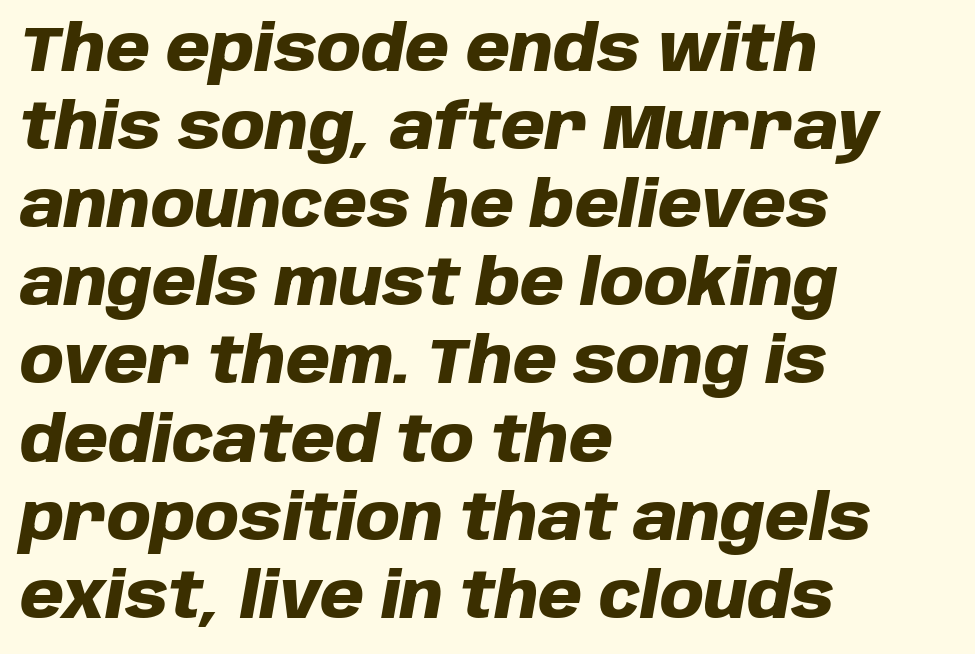
The image shows 63 px heavy type, italic (leaning right); set left-aligned, line spacing 1.24x, normal letter spacing, not underlined; low stroke contrast and a large x-height.
